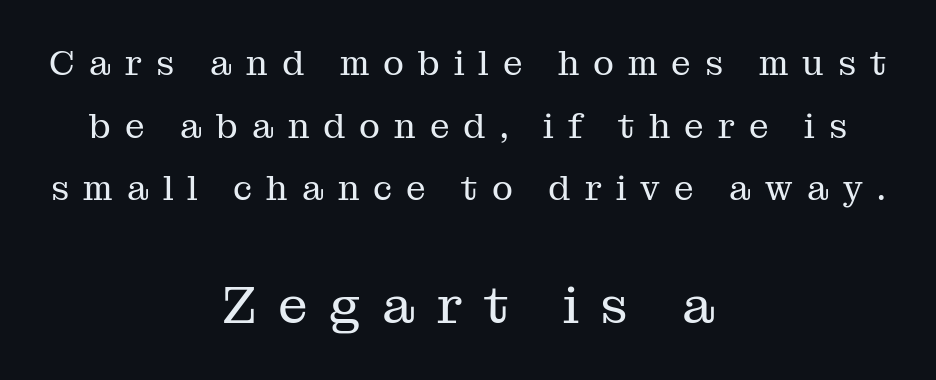
The image shows 53 px regular-weight serif type, upright; set centered, line spacing 1.79x, unusually wide letter spacing (+0.4 em), not underlined; the second (bottom) block is 1.51x larger; medium stroke contrast and a medium x-height.
